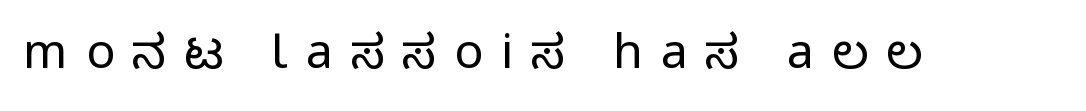
A typesetter would call this proportional, since set widths differ per character. Ascenders rise straight up at ninety degrees. These lines have a slow, spaced-out rhythm from letter to letter. No heavy texture on the line: the type isn't bold. Examine the stroke ends and you'll find no serifs.
